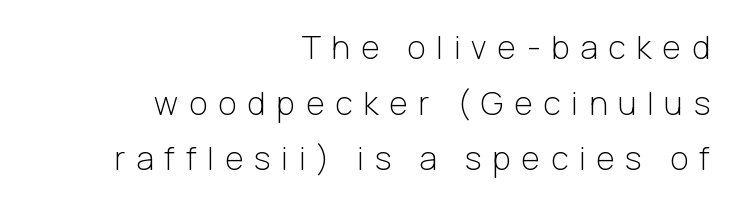
Q: Is the text bold? A: No.
Q: Is the text italic (slanted)? A: No, it is upright.
Q: Is the typeface a serif or a sans-serif typeface? A: Sans-serif.
Q: Is the text underlined? A: No.
Q: How is the paragraph aligned? A: Right-aligned.
Q: Is the spacing between letters normal or unusually wide? A: Unusually wide.
Q: Width (condensed, normal, or wide)? A: Normal.
Q: Stroke contrast? A: Low.
Q: x-height? A: Medium.
Q: Monospaced? A: No.
